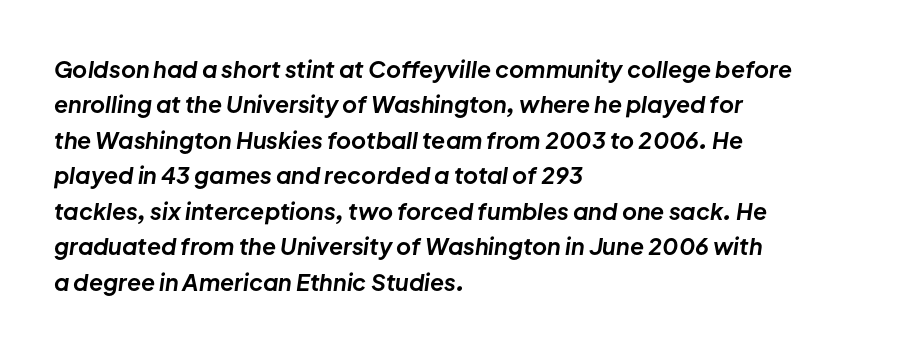
The image shows 23 px bold type, italic (leaning right); set left-aligned, normal line spacing (1.54x), normal letter spacing, not underlined.
